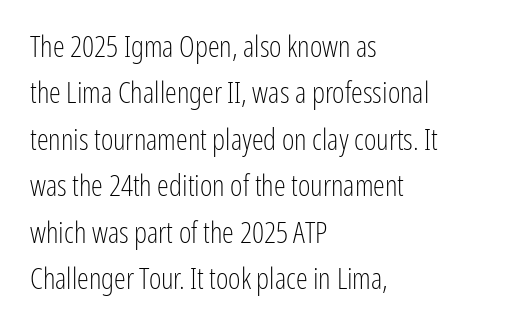
The image shows 30 px light, condensed sans-serif type, upright; set left-aligned, normal line spacing (1.55x), normal letter spacing, not underlined; low stroke contrast and a medium x-height.
